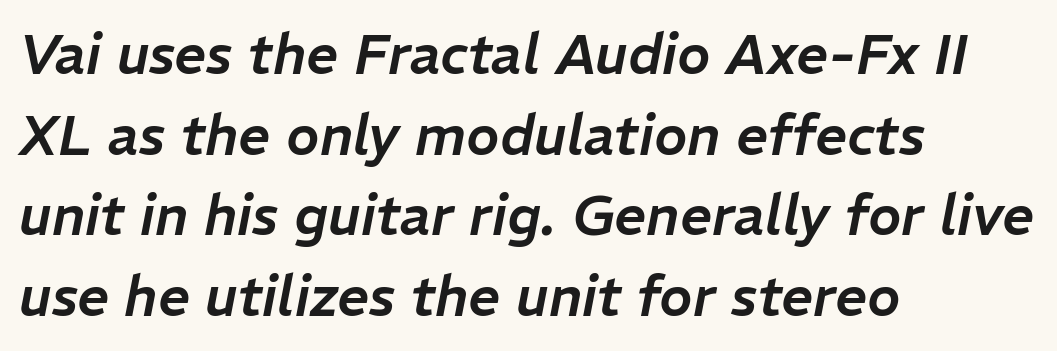
These lines stack with their left ends in a neat column. The space beneath each line is pristine and unruled. Slanted lettering throughout. A typesetter would call this proportional, since set widths differ per character.
